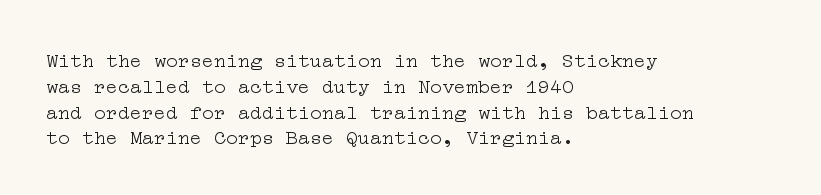
Interline gaps are of average width in this sample. Style check: upright. Tracking here is standard; glyphs follow each other at the usual distance. Stroke mass is kept to a normal reading level or below. Beneath every word, the page is bare. Leftover space on each line is placed entirely after the last word.
